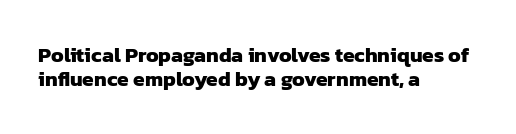
If you drew a ruler down the left edge, every line would touch it. Successive baselines arrive quickly, one right under another. Anything drawn beneath the words? Only blank space. The passage shown is emphatically bold. The rendering keeps characters at their native spacing.
